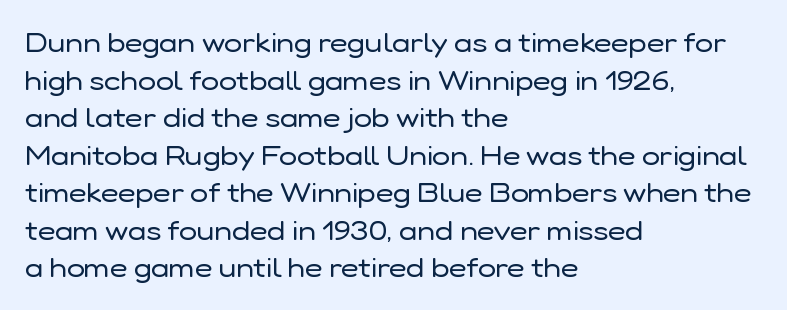
Q: Is the text bold? A: No.
Q: Is the text italic (slanted)? A: No, it is upright.
Q: Is the text underlined? A: No.
Q: How is the paragraph aligned? A: Left-aligned.
Q: Is the spacing between letters normal or unusually wide? A: Normal.
Q: Is the spacing between lines tight, normal or loose? A: Normal.
